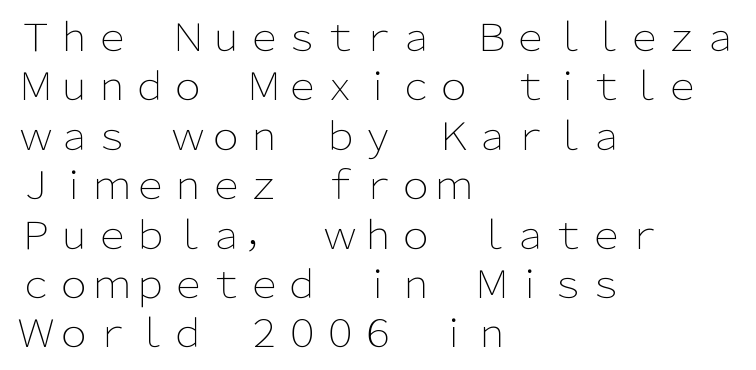
{"serif": "no", "italic": "no", "bold": "no", "weight": "light", "width": "normal", "stroke_contrast": "low", "x_height": "medium", "monospaced": "no", "underline": "no", "align": "left", "line_spacing": "normal", "line_spacing_ratio": 1.3, "letter_spacing": "normal", "letter_spacing_em": 0.0, "glyph_px": 38}
